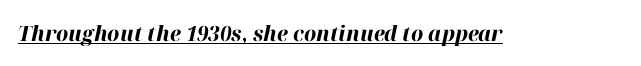
The image shows 21 px bold type, italic (leaning right); set normal letter spacing, underlined.
